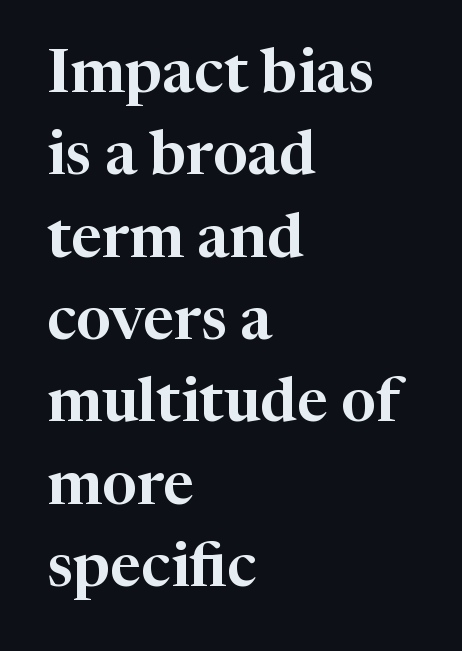
Q: Is the text italic (slanted)? A: No, it is upright.
Q: Is the typeface a serif or a sans-serif typeface? A: Serif.
Q: Is the text underlined? A: No.
Q: How is the paragraph aligned? A: Left-aligned.
Q: Is the spacing between letters normal or unusually wide? A: Normal.
Q: Is the spacing between lines tight, normal or loose? A: Normal.
Q: Width (condensed, normal, or wide)? A: Normal.
Q: Stroke contrast? A: High.
Q: x-height? A: Medium.
Q: Monospaced? A: No.
